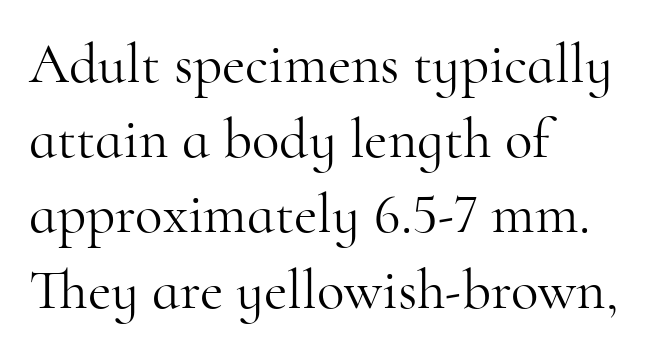
{"serif": "yes", "italic": "no", "bold": "no", "weight": "light", "width": "normal", "stroke_contrast": "high", "x_height": "small", "monospaced": "no", "underline": "no", "align": "left", "line_spacing": "normal", "line_spacing_ratio": 1.32, "letter_spacing": "normal", "letter_spacing_em": 0.0, "glyph_px": 57}
